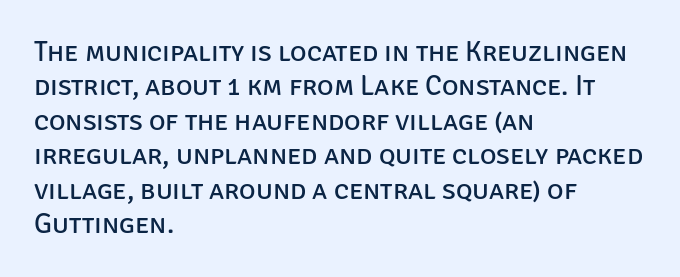
The words here are not underlined. Layout note: lines flush left. The characters display no serif detailing; their extremities are plain. The type is set solid horizontally, with unmodified tracking.
